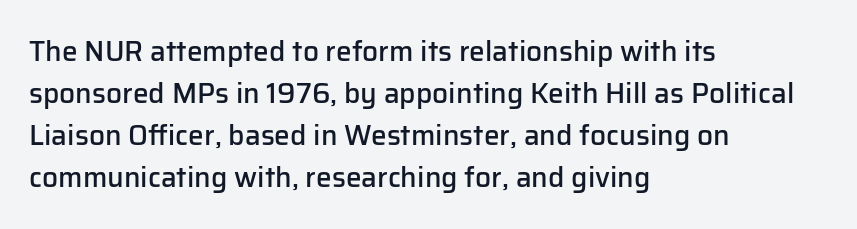
The image shows 28 px semibold sans-serif type, upright; set left-aligned, normal line spacing (1.5x), normal letter spacing, not underlined; low stroke contrast and a medium x-height.
